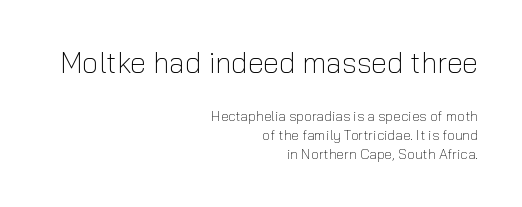
Each letter keeps its own natural width here, so spacing adapts to shape. Has an underline been added? It has not. These lines are set flush right with a ragged left edge. The first block has been scaled up relative to the second. Letterform terminals end flat and unadorned throughout the passage.
